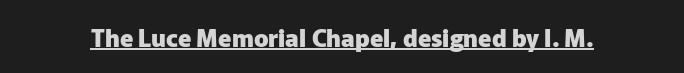
{"italic": "no", "bold": "yes", "underline": "yes", "letter_spacing": "normal", "letter_spacing_em": 0.0, "glyph_px": 24}
